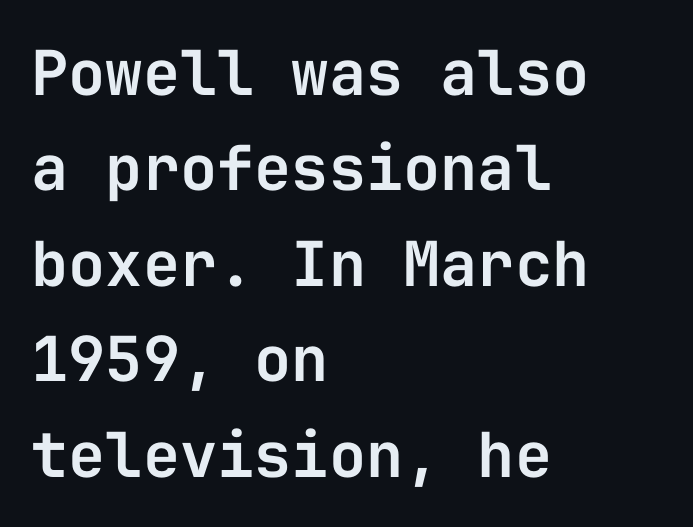
I'd call this a sans setting — the letters go barefoot. Each letter, wide or thin by design, is forced into the same width here. The ragged edge is on the right, which tells us the setting is flush left. Tracking here is standard; glyphs follow each other at the usual distance. Has an underline been added? It has not.
